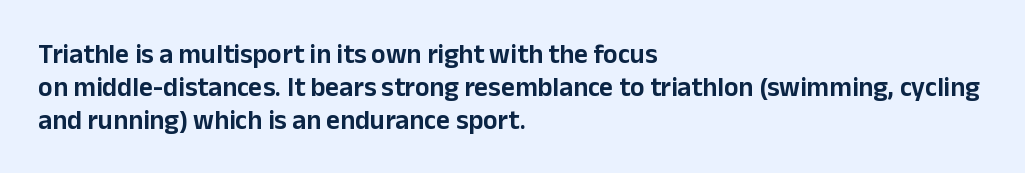
{"italic": "no", "underline": "no", "align": "left", "line_spacing_ratio": 1.22, "letter_spacing": "normal", "letter_spacing_em": 0.0, "glyph_px": 27}
